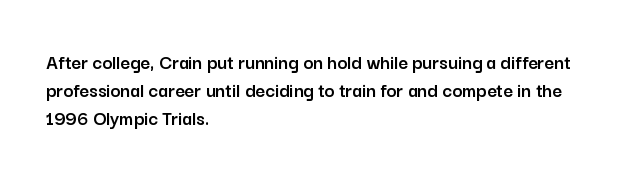
{"italic": "no", "underline": "no", "align": "left", "line_spacing": "normal", "line_spacing_ratio": 1.34, "letter_spacing": "normal", "letter_spacing_em": 0.0, "glyph_px": 21}
